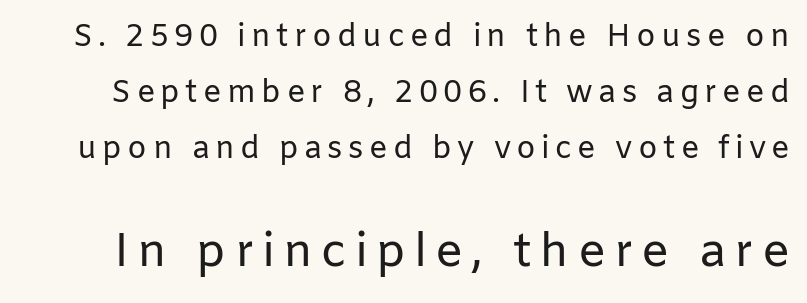
The image shows 47 px regular-weight sans-serif type, upright; set line spacing 1.8x, not underlined; the second (bottom) block is 1.52x larger; low stroke contrast and a medium x-height.
